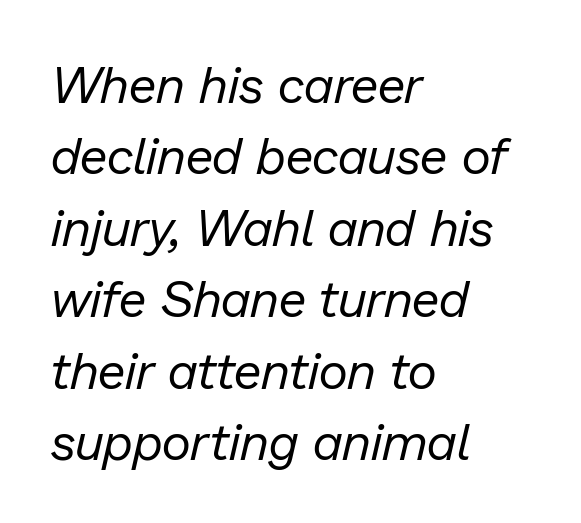
Q: Is the text bold? A: No.
Q: Is the text italic (slanted)? A: Yes, it leans right by about 13 degrees.
Q: Is the text underlined? A: No.
Q: How is the paragraph aligned? A: Left-aligned.
Q: Is the spacing between letters normal or unusually wide? A: Normal.
Q: Is the spacing between lines tight, normal or loose? A: Normal.
Q: Width (condensed, normal, or wide)? A: Normal.
Q: Stroke contrast? A: Low.
Q: x-height? A: Medium.
Q: Monospaced? A: No.
